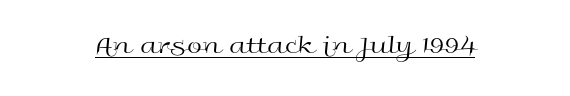
Vertical stems look standard width or narrower in stroke. This sample carries an underscore along the baseline area. Notice how the stems are strictly vertical — no italics here. Spacing between characters is what you'd get straight out of the box.
